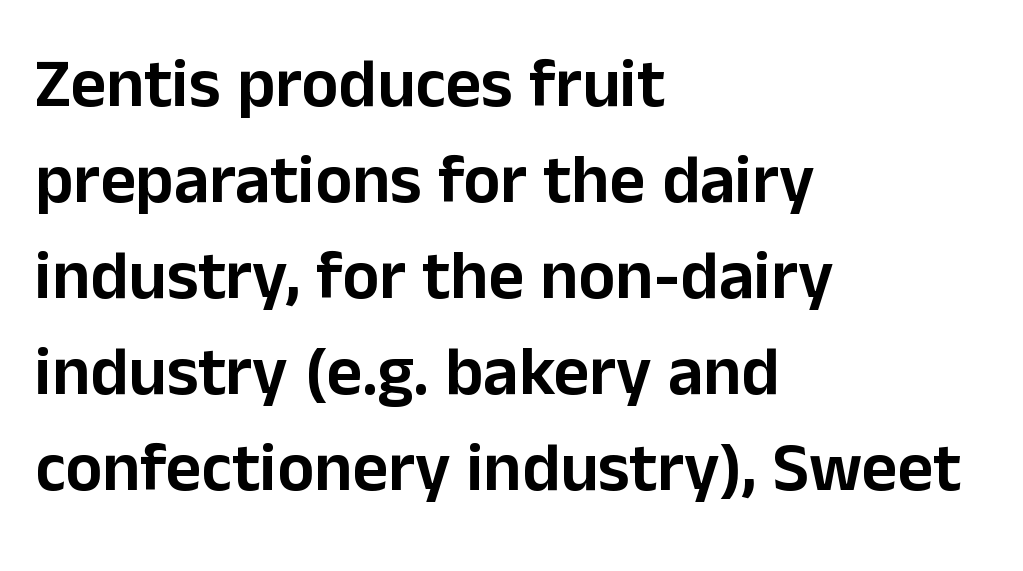
The image shows 69 px sans-serif type, upright; set left-aligned, normal line spacing (1.39x), normal letter spacing, not underlined; low stroke contrast and a medium x-height.
